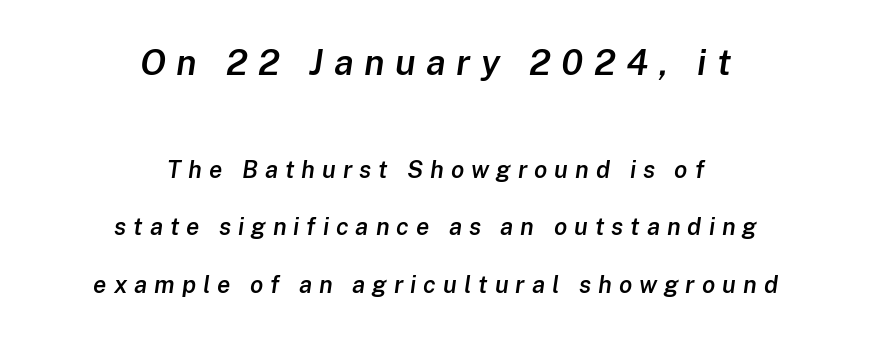
Q: Is the text bold? A: Semi-bold.
Q: Is the text italic (slanted)? A: Yes, it leans right by about 8 degrees.
Q: Is the text underlined? A: No.
Q: How is the paragraph aligned? A: Centered.
Q: Is the spacing between letters normal or unusually wide? A: Unusually wide.
Q: Is the spacing between lines tight, normal or loose? A: Loose.
Q: Which block of text is set in a larger size, the first (top) or the second (bottom)? A: The first (top) one.
Q: Width (condensed, normal, or wide)? A: Normal.
Q: Stroke contrast? A: Low.
Q: x-height? A: Medium.
Q: Monospaced? A: No.
